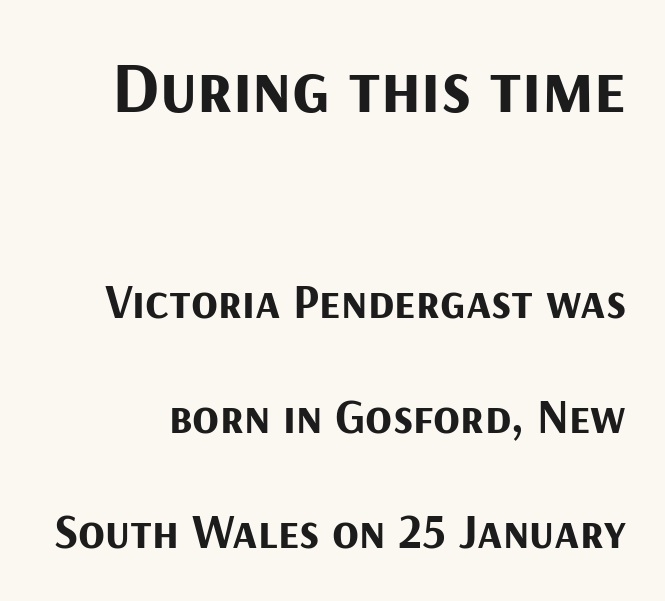
{"serif": "no", "italic": "no", "bold": "yes", "weight": "bold", "width": "normal", "stroke_contrast": "medium", "x_height": "medium", "monospaced": "no", "underline": "no", "line_spacing": "loose", "line_spacing_ratio": 2.35, "letter_spacing": "normal", "letter_spacing_em": 0.0, "larger_block": "first", "size_ratio": 1.49, "glyph_px": 73}
